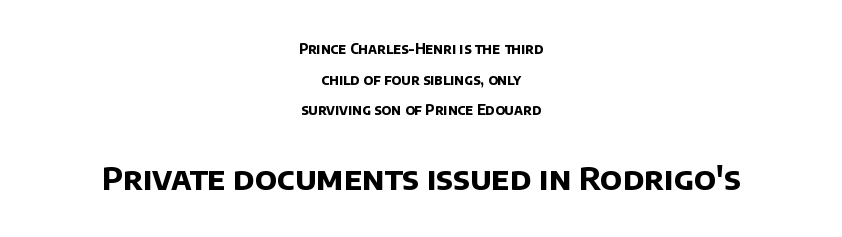
The image shows 32 px bold sans-serif type; set centered, loose line spacing (2.19x), normal letter spacing, not underlined; the second (bottom) block is 2.29x larger; low stroke contrast and a large x-height.
